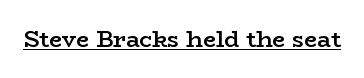
A typesetter would call this zero additional tracking. The rendered words wear a rule along their underside. Every character sits straight up, as roman type does. Typesetter's note: demi weight, one step under bold.
